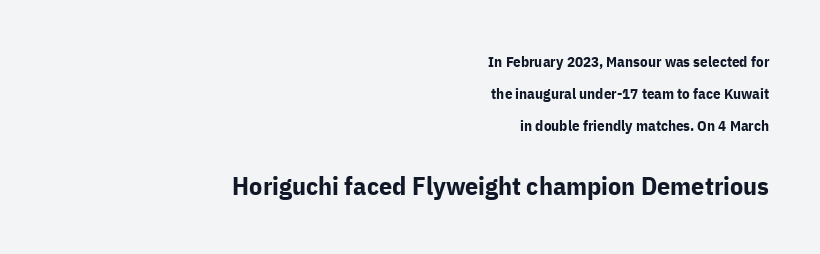
Q: Is the text bold? A: Yes.
Q: Is the text italic (slanted)? A: No, it is upright.
Q: Is the text underlined? A: No.
Q: How is the paragraph aligned? A: Right-aligned.
Q: Is the spacing between letters normal or unusually wide? A: Normal.
Q: Is the spacing between lines tight, normal or loose? A: Loose.
Q: Which block of text is set in a larger size, the first (top) or the second (bottom)? A: The second (bottom) one.
